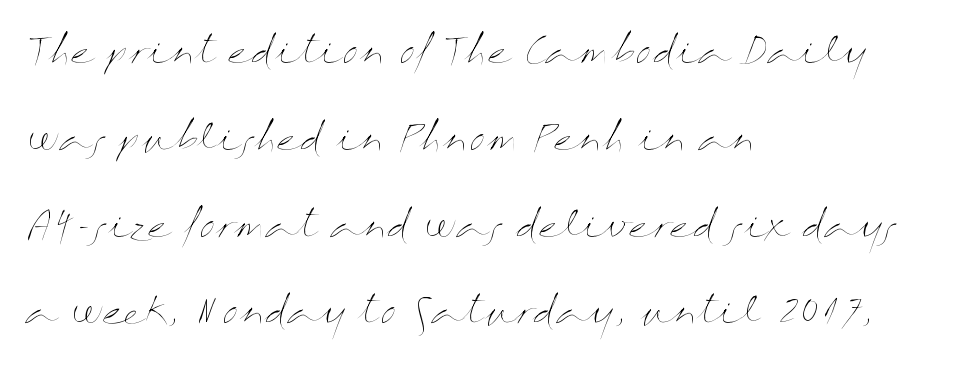
The image shows 36 px thin, wide type; set left-aligned, loose line spacing (2.41x), normal letter spacing, not underlined; medium stroke contrast and a medium x-height.
